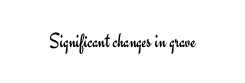
The image shows 21 px text type; set normal letter spacing, not underlined.
